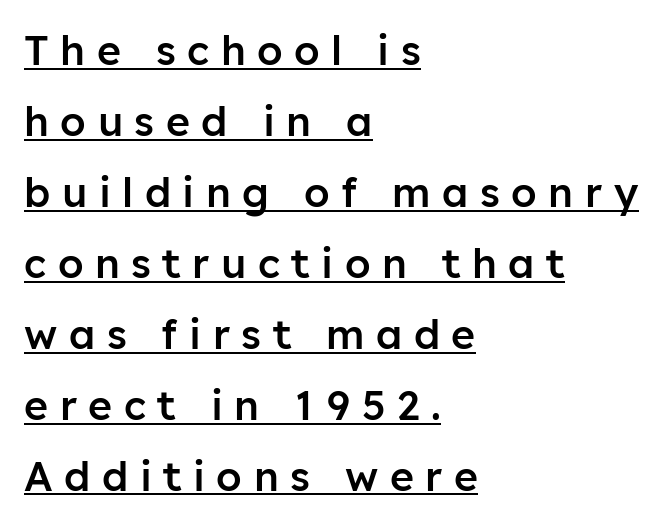
Q: Is the text bold? A: Semi-bold.
Q: Is the text italic (slanted)? A: No, it is upright.
Q: Is the typeface a serif or a sans-serif typeface? A: Sans-serif.
Q: Is the text underlined? A: Yes.
Q: How is the paragraph aligned? A: Left-aligned.
Q: Is the spacing between letters normal or unusually wide? A: Unusually wide.
Q: Width (condensed, normal, or wide)? A: Normal.
Q: Stroke contrast? A: Low.
Q: x-height? A: Medium.
Q: Monospaced? A: No.
